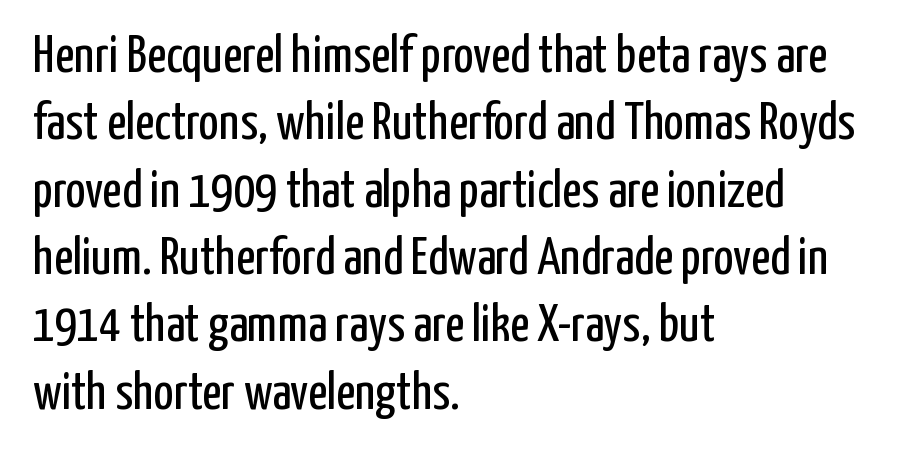
The image shows 53 px regular-weight, condensed sans-serif type, upright; set left-aligned, normal line spacing (1.27x), normal letter spacing, not underlined; low stroke contrast and a medium x-height.
